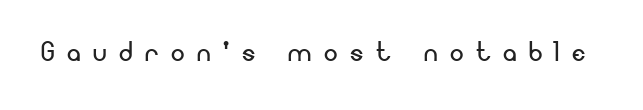
{"serif": "no", "italic": "no", "bold": "no", "weight": "regular", "width": "normal", "stroke_contrast": "low", "x_height": "small", "monospaced": "no", "underline": "no", "letter_spacing": "wide", "letter_spacing_em": 0.37, "glyph_px": 34}
